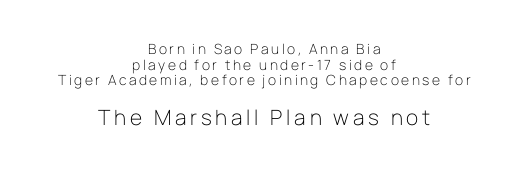
{"italic": "no", "bold": "no", "underline": "no", "align": "center", "line_spacing": "tight", "line_spacing_ratio": 1.11, "larger_block": "second", "size_ratio": 1.5, "glyph_px": 21}
